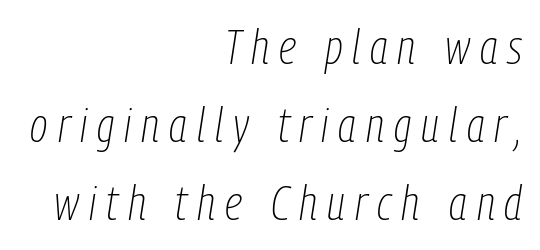
Q: Is the text bold? A: No.
Q: Is the text italic (slanted)? A: Yes, it leans right by about 9 degrees.
Q: Is the text underlined? A: No.
Q: How is the paragraph aligned? A: Right-aligned.
Q: Is the spacing between letters normal or unusually wide? A: Unusually wide.
Q: Is the spacing between lines tight, normal or loose? A: Normal.
Q: Width (condensed, normal, or wide)? A: Condensed.
Q: Stroke contrast? A: Low.
Q: x-height? A: Medium.
Q: Monospaced? A: No.
